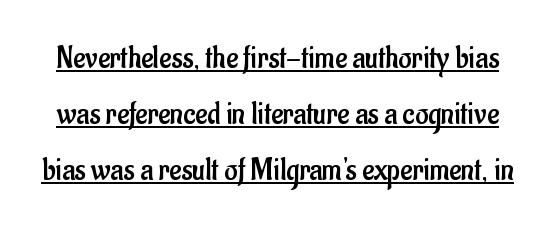
Q: Is the text bold? A: No.
Q: Is the text italic (slanted)? A: No, it is upright.
Q: Is the typeface a serif or a sans-serif typeface? A: Sans-serif.
Q: Is the text underlined? A: Yes.
Q: Is the spacing between letters normal or unusually wide? A: Normal.
Q: Width (condensed, normal, or wide)? A: Condensed.
Q: Stroke contrast? A: Low.
Q: x-height? A: Small.
Q: Monospaced? A: No.
